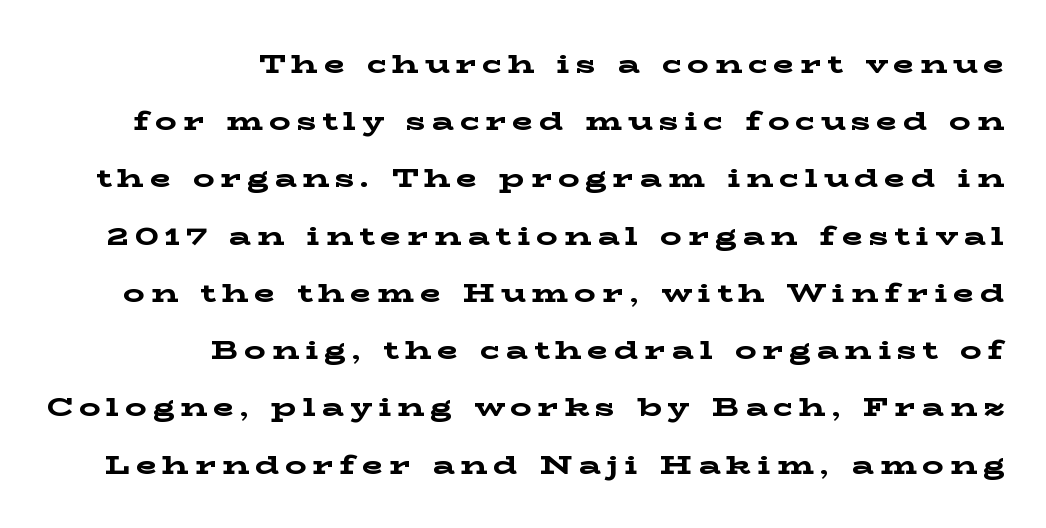
The image shows 27 px bold type, upright; set right-aligned, loose line spacing (2.12x), unusually wide letter spacing (+0.22 em), not underlined.
